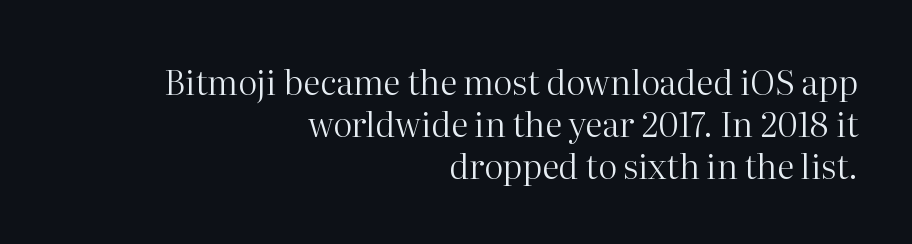
Q: Is the text bold? A: No.
Q: Is the text italic (slanted)? A: No, it is upright.
Q: Is the typeface a serif or a sans-serif typeface? A: Serif.
Q: Is the text underlined? A: No.
Q: How is the paragraph aligned? A: Right-aligned.
Q: Is the spacing between letters normal or unusually wide? A: Normal.
Q: Width (condensed, normal, or wide)? A: Normal.
Q: Stroke contrast? A: High.
Q: x-height? A: Medium.
Q: Monospaced? A: No.
